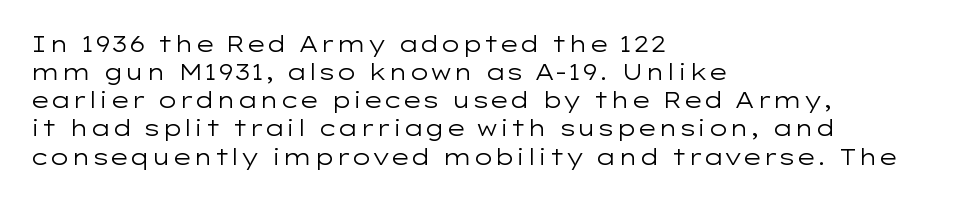
The image shows 22 px text type, upright; set left-aligned, normal line spacing (1.28x), normal letter spacing, not underlined.
